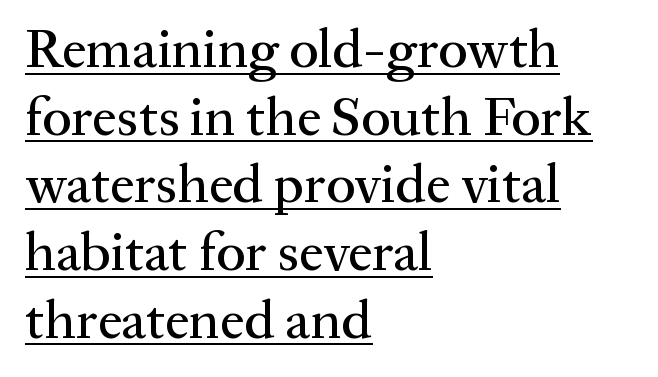
The image shows 55 px serif type, upright; set left-aligned, line spacing 1.23x, normal letter spacing, underlined; medium stroke contrast and a medium x-height.
